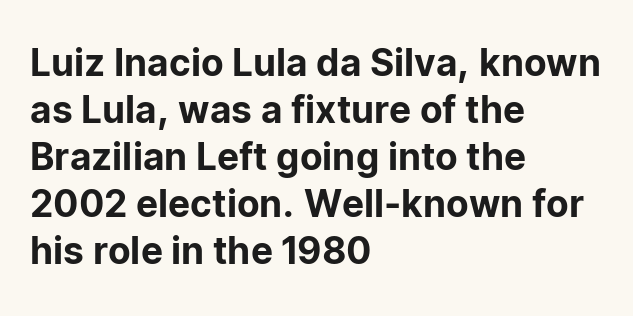
The image shows 37 px sans-serif type, upright; set left-aligned, normal line spacing (1.27x), normal letter spacing, not underlined; low stroke contrast and a medium x-height.
